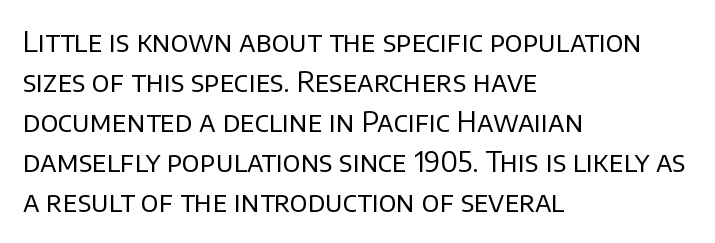
The image shows 28 px regular-weight sans-serif type, upright; set left-aligned, normal line spacing (1.43x), normal letter spacing, not underlined; low stroke contrast and a large x-height.
